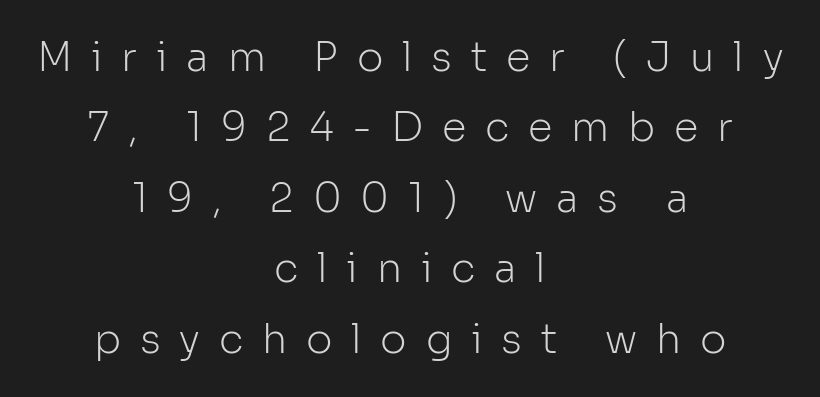
{"serif": "no", "italic": "no", "bold": "no", "weight": "light", "width": "normal", "stroke_contrast": "low", "x_height": "medium", "monospaced": "no", "underline": "no", "align": "center", "line_spacing_ratio": 1.76, "letter_spacing": "wide", "letter_spacing_em": 0.47, "glyph_px": 40}
